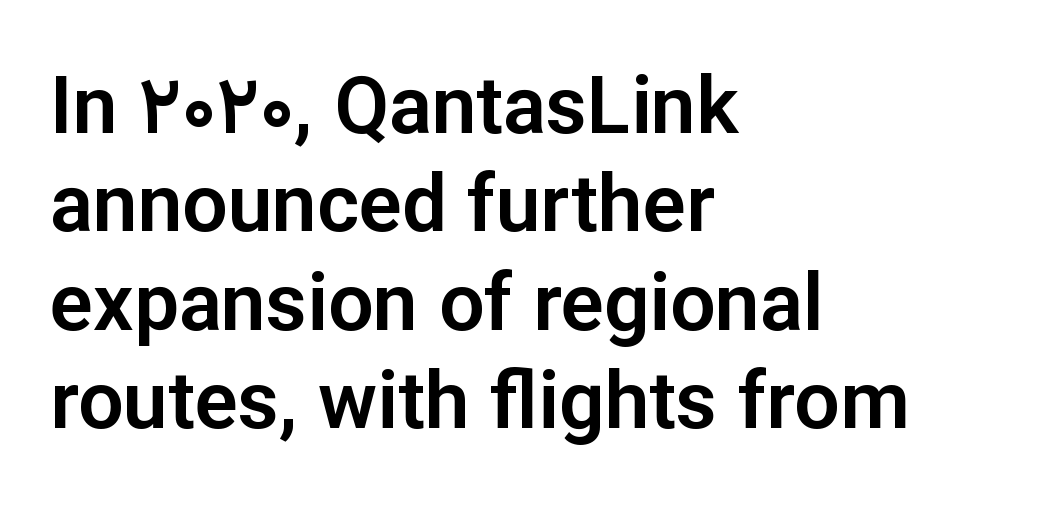
A sans-serif font was chosen for this passage. Is this a fixed-width face? No — the glyphs have proportional, varying widths. This rendering features lettering with no underline. Upright lettering throughout.
